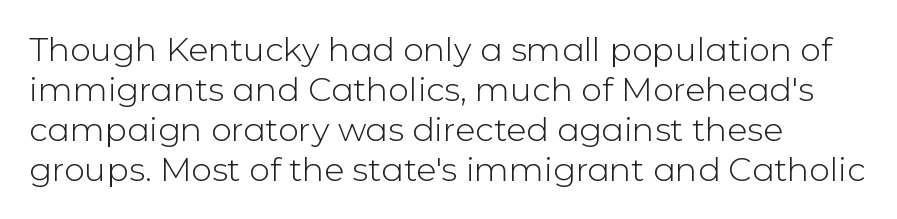
The image shows 33 px light sans-serif type, upright; set left-aligned, line spacing 1.21x, normal letter spacing, not underlined; low stroke contrast and a medium x-height.
